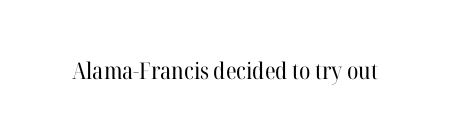
The image shows 23 px text type, upright; set normal letter spacing, not underlined.
